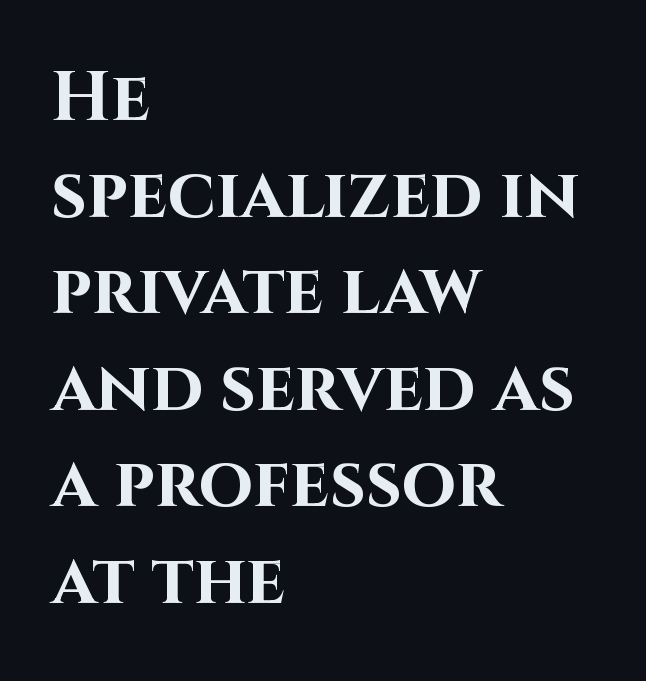
Is the type bold? Yes — the strokes are clearly thick and heavy. Horizontal alignment here is leftward, the default for most running prose. Is there any slant? The stems are plumb. Anything drawn beneath the words? Only blank space. Is there much room between lines? A standard amount, neither cramped nor airy. Character widths vary here, with narrow letters taking less room than wide ones.
